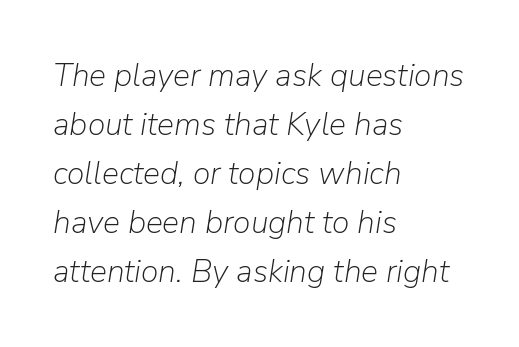
The image shows 32 px light type, italic (leaning right); set left-aligned, normal line spacing (1.53x), normal letter spacing, not underlined; low stroke contrast and a medium x-height.
